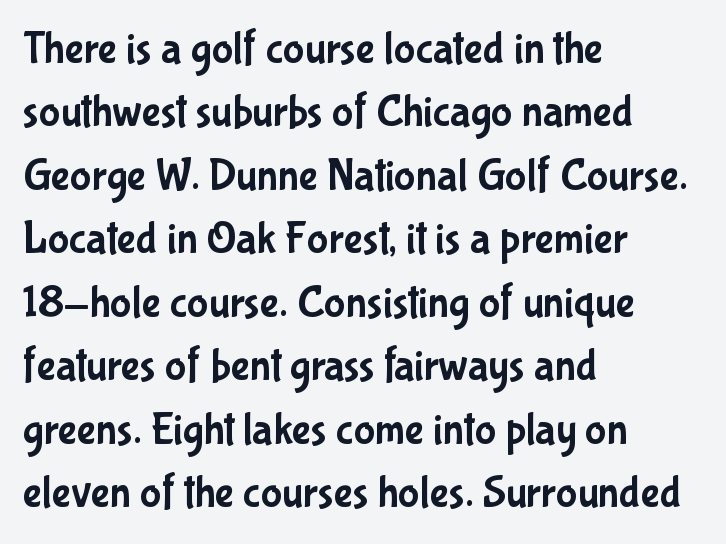
The image shows 45 px condensed sans-serif type, upright; set left-aligned, normal line spacing (1.41x), normal letter spacing, not underlined; low stroke contrast and a medium x-height.
